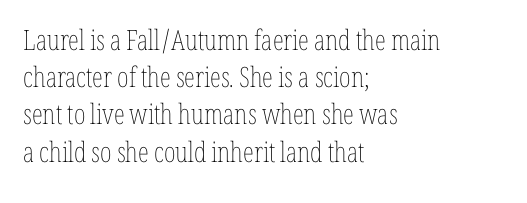
The image shows 28 px thin, condensed type, upright; set left-aligned, normal line spacing (1.33x), normal letter spacing, not underlined; low stroke contrast and a medium x-height.
